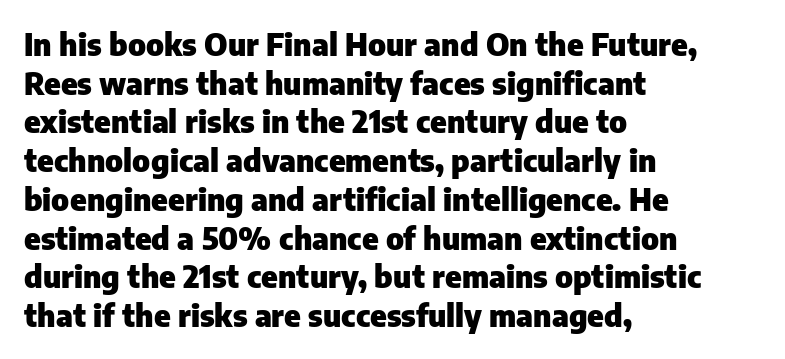
{"serif": "no", "italic": "no", "bold": "yes", "weight": "heavy", "width": "normal", "stroke_contrast": "low", "x_height": "medium", "monospaced": "no", "underline": "no", "align": "left", "line_spacing": "normal", "line_spacing_ratio": 1.25, "letter_spacing": "normal", "letter_spacing_em": 0.0, "glyph_px": 31}
